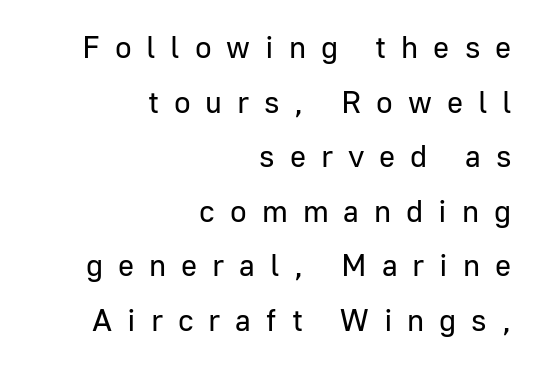
The image shows 31 px regular-weight sans-serif type, upright; set right-aligned, line spacing 1.76x, unusually wide letter spacing (+0.48 em), not underlined; low stroke contrast and a medium x-height.
